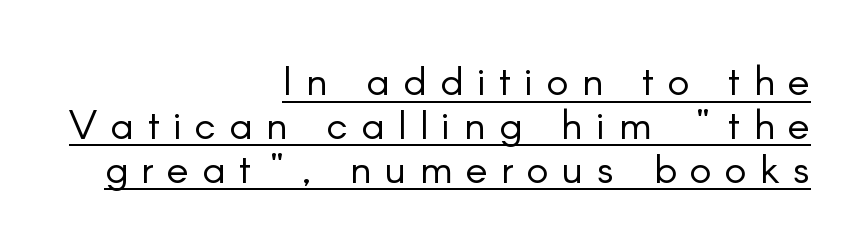
{"serif": "no", "italic": "no", "bold": "no", "weight": "light", "width": "normal", "stroke_contrast": "low", "x_height": "small", "monospaced": "no", "underline": "yes", "align": "right", "line_spacing": "tight", "line_spacing_ratio": 1.07, "letter_spacing": "wide", "letter_spacing_em": 0.33, "glyph_px": 41}
